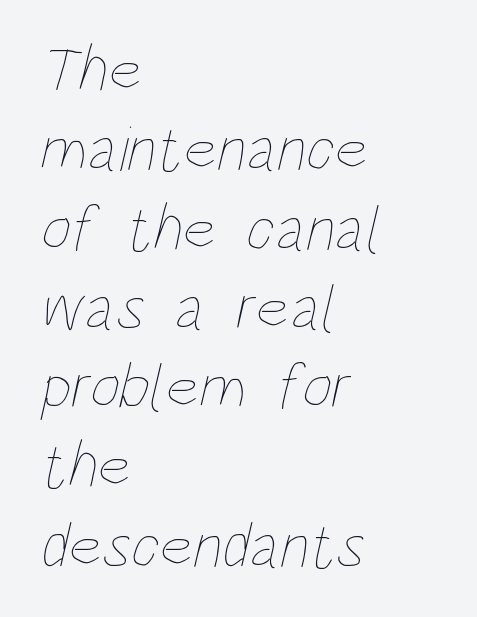
The image shows 65 px thin, condensed type; set left-aligned, line spacing 1.22x, normal letter spacing, not underlined; low stroke contrast and a large x-height.
